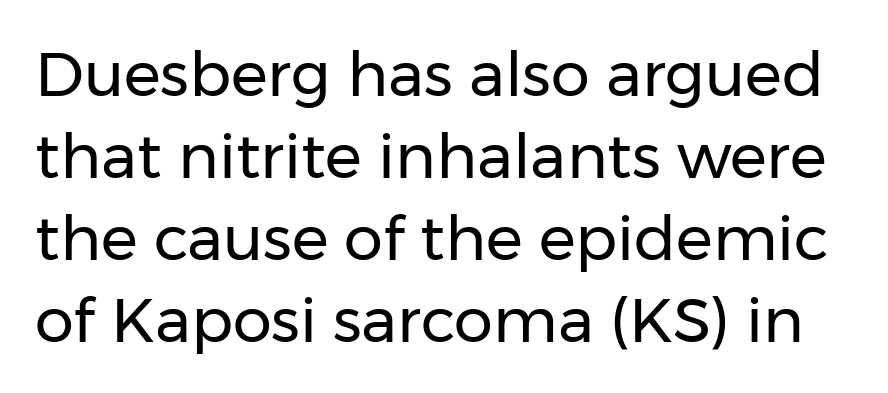
The letters stand straight up with perfectly vertical stems. This rendering features lettering with no underline. Examine the stroke ends and you'll find no serifs. The face used here is proportionally spaced, like ordinary book or web type. What stands out about the letter spacing? Nothing — it is the standard amount.
